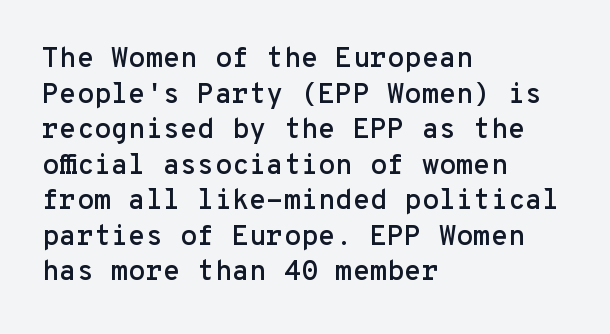
Q: Is the text italic (slanted)? A: No, it is upright.
Q: Is the typeface a serif or a sans-serif typeface? A: Sans-serif.
Q: Is the text underlined? A: No.
Q: How is the paragraph aligned? A: Left-aligned.
Q: Is the spacing between letters normal or unusually wide? A: Normal.
Q: Is the spacing between lines tight, normal or loose? A: Normal.
Q: Width (condensed, normal, or wide)? A: Normal.
Q: Stroke contrast? A: Low.
Q: x-height? A: Medium.
Q: Monospaced? A: Yes.
